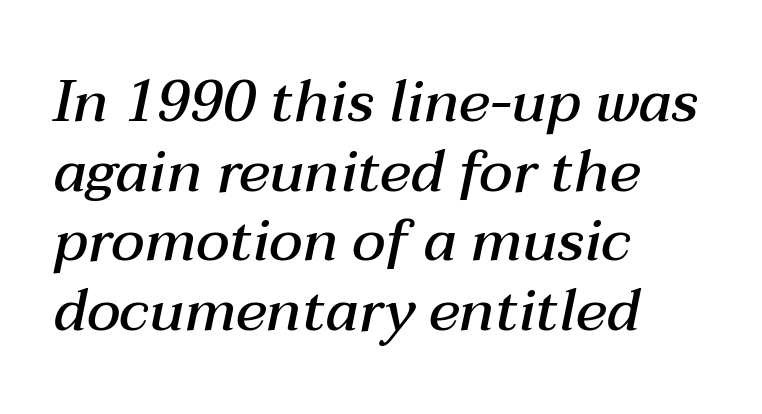
The image shows 58 px semibold type, italic (leaning right); set left-aligned, line spacing 1.2x, normal letter spacing, not underlined; medium stroke contrast and a medium x-height.
